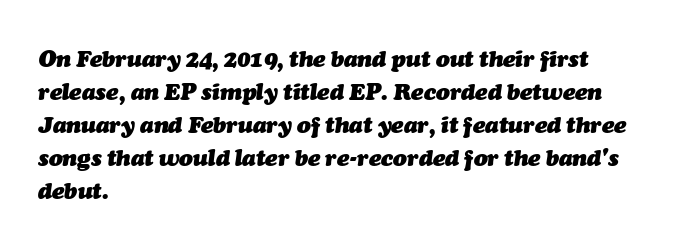
Q: Is the text bold? A: Yes.
Q: Is the text italic (slanted)? A: Yes, it leans right by about 7 degrees.
Q: Is the text underlined? A: No.
Q: How is the paragraph aligned? A: Left-aligned.
Q: Is the spacing between letters normal or unusually wide? A: Normal.
Q: Is the spacing between lines tight, normal or loose? A: Normal.
